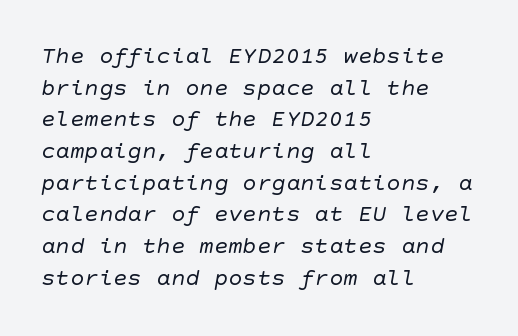
{"bold": "no", "underline": "no", "align": "left", "line_spacing": "normal", "line_spacing_ratio": 1.32, "letter_spacing": "normal", "letter_spacing_em": 0.0, "glyph_px": 24}
